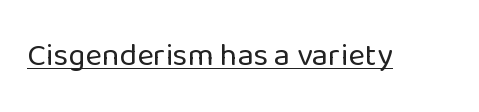
Has an underline been added? It has. I'd call this a sans setting — the letters go barefoot. No italicization has been applied; the sample stays upright. The typesetting does not lean heavy: it is not bold. You could call the tracking neutral — neither tight nor loose.
